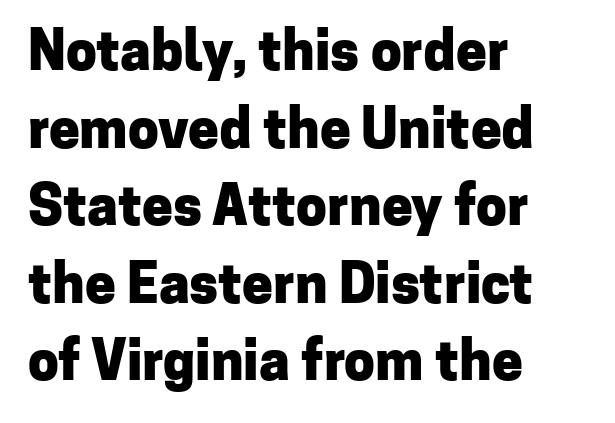
{"serif": "no", "italic": "no", "bold": "yes", "weight": "heavy", "width": "normal", "stroke_contrast": "low", "x_height": "medium", "monospaced": "no", "underline": "no", "align": "left", "line_spacing": "normal", "line_spacing_ratio": 1.41, "letter_spacing": "normal", "letter_spacing_em": 0.0, "glyph_px": 55}
